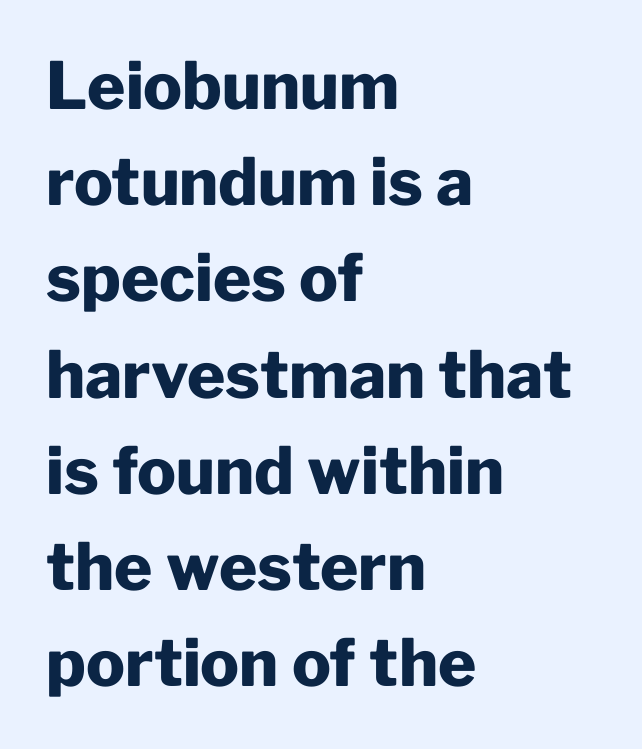
Looks like regular typesetting: each glyph gets only the width it needs. Characters follow at the spacing the type designer built in. These lines stack with their left ends in a neat column. Honestly, the row spacing looks completely unremarkable.
